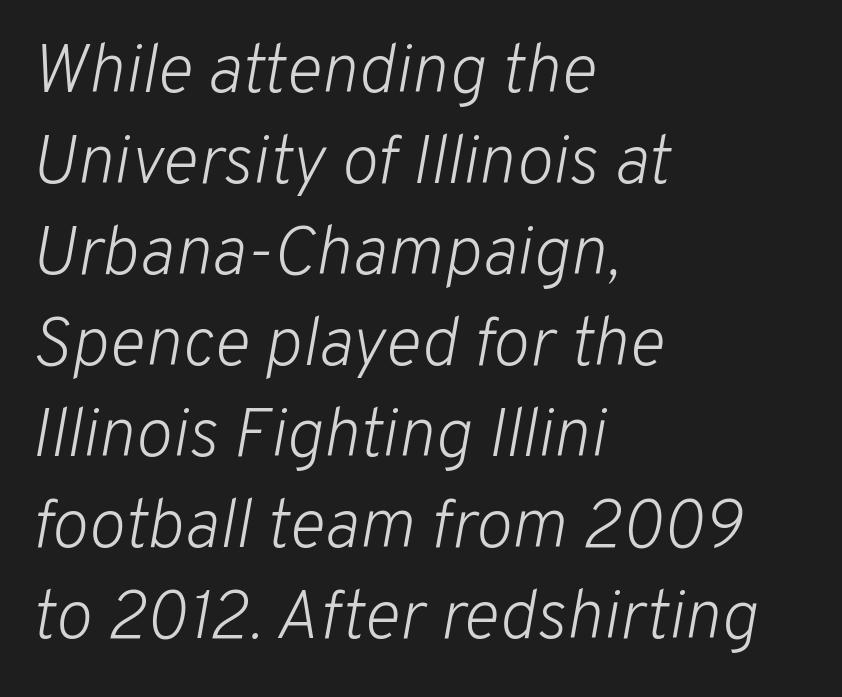
Style check: oblique. There is no visible air inserted between adjacent glyphs. Leftover space on each line is placed entirely after the last word. The face used here is proportionally spaced, like ordinary book or web type. The typeface has the unassuming heft of standard copy or less.
